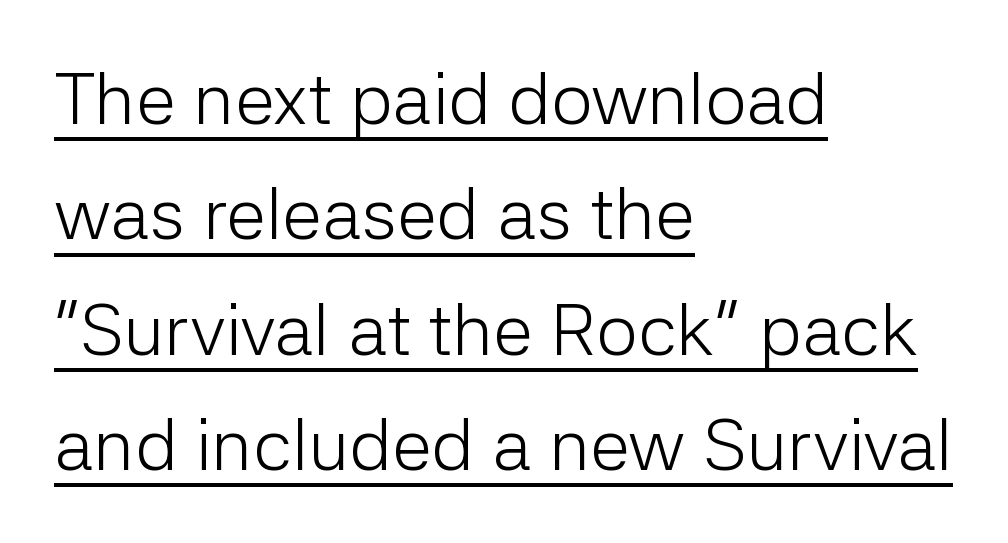
Q: Is the text bold? A: No.
Q: Is the text italic (slanted)? A: No, it is upright.
Q: Is the typeface a serif or a sans-serif typeface? A: Sans-serif.
Q: Is the text underlined? A: Yes.
Q: How is the paragraph aligned? A: Left-aligned.
Q: Is the spacing between letters normal or unusually wide? A: Normal.
Q: Is the spacing between lines tight, normal or loose? A: Normal.
Q: Width (condensed, normal, or wide)? A: Normal.
Q: Stroke contrast? A: Low.
Q: x-height? A: Medium.
Q: Monospaced? A: No.
